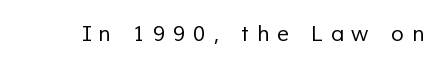
The image shows 21 px text type; set unusually wide letter spacing (+0.38 em), not underlined.
